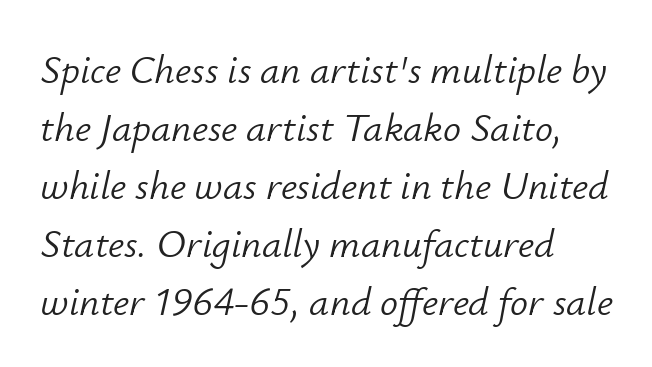
Q: Is the text bold? A: No.
Q: Is the text italic (slanted)? A: Yes, it leans right by about 12 degrees.
Q: Is the text underlined? A: No.
Q: How is the paragraph aligned? A: Left-aligned.
Q: Is the spacing between letters normal or unusually wide? A: Normal.
Q: Is the spacing between lines tight, normal or loose? A: Normal.
Q: Width (condensed, normal, or wide)? A: Normal.
Q: Stroke contrast? A: Low.
Q: x-height? A: Small.
Q: Monospaced? A: No.
